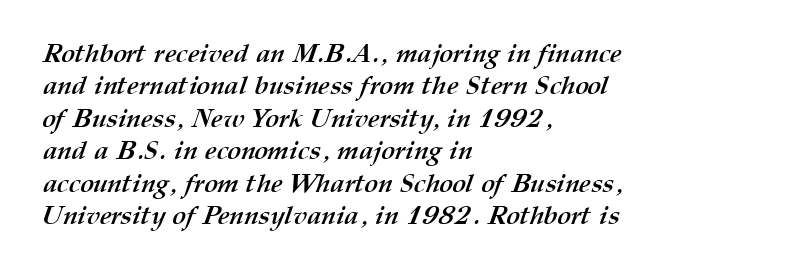
Q: Is the text bold? A: Yes.
Q: Is the text underlined? A: No.
Q: How is the paragraph aligned? A: Left-aligned.
Q: Is the spacing between letters normal or unusually wide? A: Normal.
Q: Is the spacing between lines tight, normal or loose? A: Normal.
